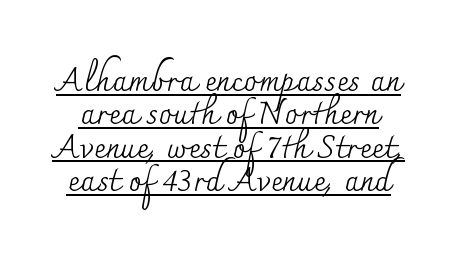
{"serif": "yes", "bold": "no", "weight": "regular", "width": "normal", "stroke_contrast": "medium", "x_height": "small", "monospaced": "no", "underline": "yes", "line_spacing": "tight", "line_spacing_ratio": 1.01, "letter_spacing": "normal", "letter_spacing_em": 0.0, "glyph_px": 33}
